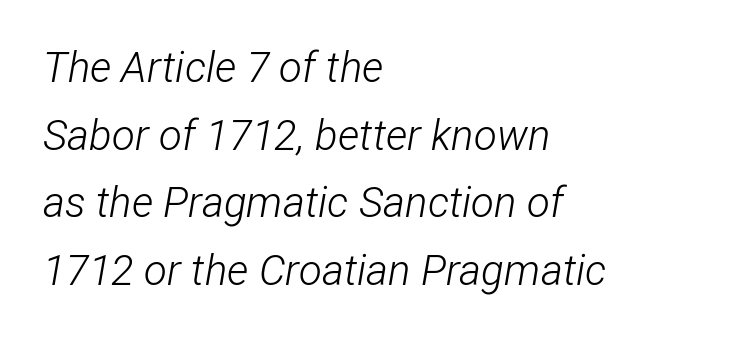
{"italic": "yes", "lean": "right", "slant_degrees": 12, "bold": "no", "weight": "light", "width": "condensed", "stroke_contrast": "low", "x_height": "medium", "monospaced": "no", "underline": "no", "align": "left", "line_spacing": "normal", "line_spacing_ratio": 1.61, "letter_spacing": "normal", "letter_spacing_em": 0.0, "glyph_px": 42}
